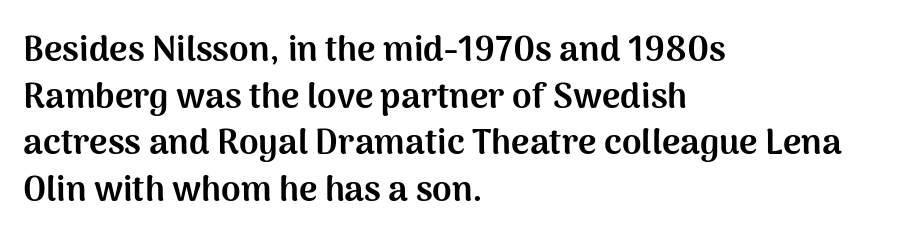
Nope, not italic — everything's standing straight. These lines are rendered in a variable-pitch font. Quick note: underline off. How heavy is the stroke? Heavy — this is a bold. Rows of type keep a routine distance in the vertical direction. Words appear dense and cohesive because spacing is normal.
